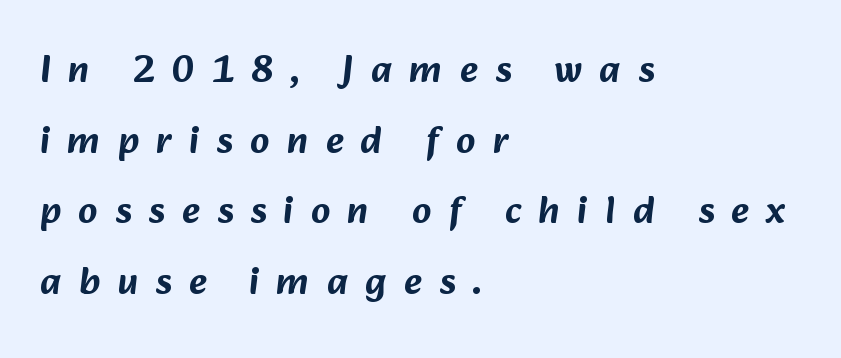
{"serif": "no", "width": "normal", "stroke_contrast": "low", "x_height": "medium", "monospaced": "no", "underline": "no", "align": "left", "line_spacing_ratio": 1.86, "letter_spacing": "wide", "letter_spacing_em": 0.46, "glyph_px": 38}
